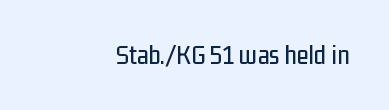
{"italic": "no", "underline": "no", "letter_spacing": "normal", "letter_spacing_em": 0.0, "glyph_px": 27}
